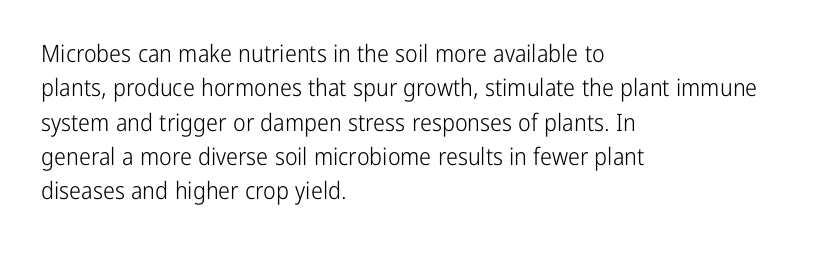
{"italic": "no", "bold": "no", "underline": "no", "align": "left", "line_spacing": "normal", "line_spacing_ratio": 1.43, "letter_spacing": "normal", "letter_spacing_em": 0.0, "glyph_px": 24}
